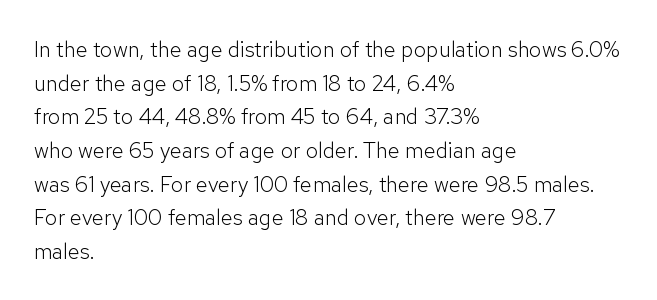
Q: Is the text bold? A: No.
Q: Is the text italic (slanted)? A: No, it is upright.
Q: Is the text underlined? A: No.
Q: How is the paragraph aligned? A: Left-aligned.
Q: Is the spacing between letters normal or unusually wide? A: Normal.
Q: Is the spacing between lines tight, normal or loose? A: Normal.
